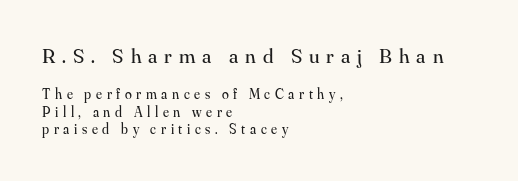
The image shows 21 px text type, upright; set left-aligned, normal line spacing (1.25x), unusually wide letter spacing (+0.33 em), not underlined; the first (top) block is 1.5x larger.
